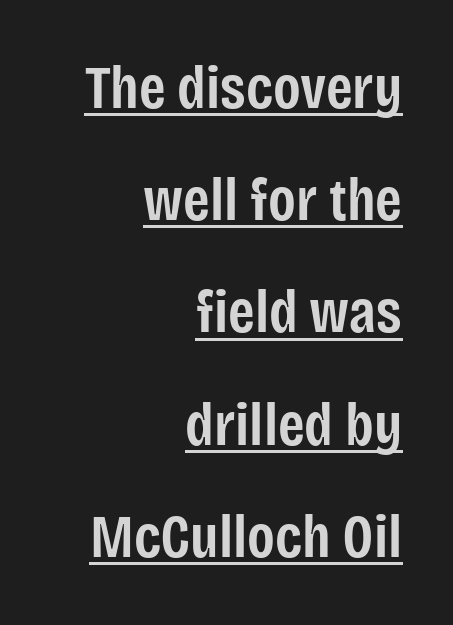
Q: Is the text bold? A: Semi-bold.
Q: Is the text italic (slanted)? A: No, it is upright.
Q: Is the typeface a serif or a sans-serif typeface? A: Sans-serif.
Q: Is the text underlined? A: Yes.
Q: How is the paragraph aligned? A: Right-aligned.
Q: Is the spacing between letters normal or unusually wide? A: Normal.
Q: Width (condensed, normal, or wide)? A: Condensed.
Q: Stroke contrast? A: Low.
Q: x-height? A: Large.
Q: Monospaced? A: No.
